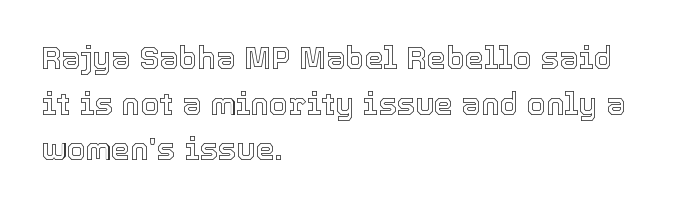
Q: Is the text italic (slanted)? A: No, it is upright.
Q: Is the text underlined? A: No.
Q: How is the paragraph aligned? A: Left-aligned.
Q: Is the spacing between letters normal or unusually wide? A: Normal.
Q: Is the spacing between lines tight, normal or loose? A: Normal.
Q: Width (condensed, normal, or wide)? A: Normal.
Q: x-height? A: Medium.
Q: Monospaced? A: No.
